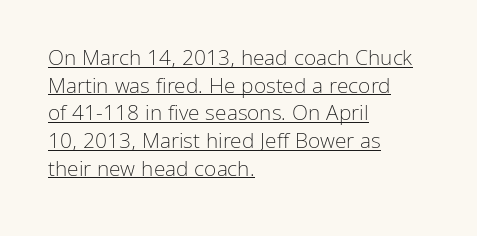
All the whitespace from short lines collects on the right. In designer terms, the underline attribute is active on this setting. Vertical stems look standard width or narrower in stroke. Leading: standard.
